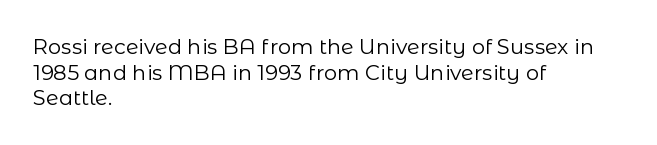
The image shows 21 px text type, upright; set left-aligned, line spacing 1.22x, normal letter spacing, not underlined.
